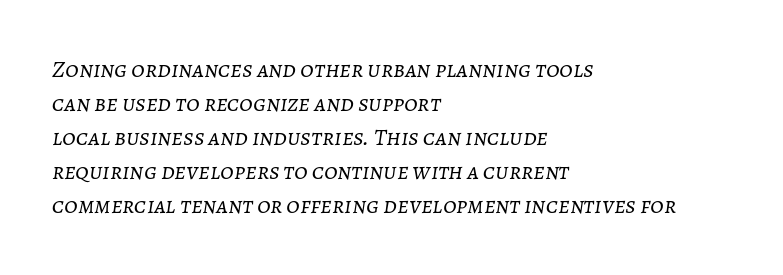
Tall strokes in this sample are angled rather than plumb. Look at the tracking — it's just the regular setting, nothing added. Vertically, the passage feels balanced, rows spaced as you'd expect. Anything drawn beneath the words? Only blank space. The compositor pushed each line to the left boundary.
